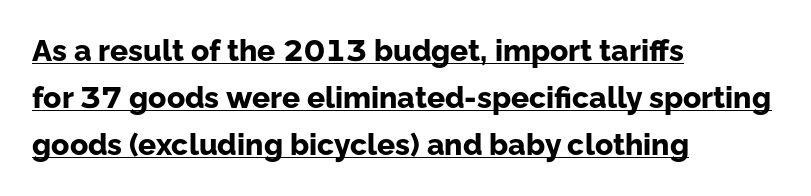
{"serif": "no", "italic": "no", "bold": "yes", "weight": "bold", "width": "normal", "stroke_contrast": "low", "x_height": "medium", "monospaced": "no", "underline": "yes", "align": "left", "line_spacing": "normal", "line_spacing_ratio": 1.57, "letter_spacing": "normal", "letter_spacing_em": 0.0, "glyph_px": 30}
